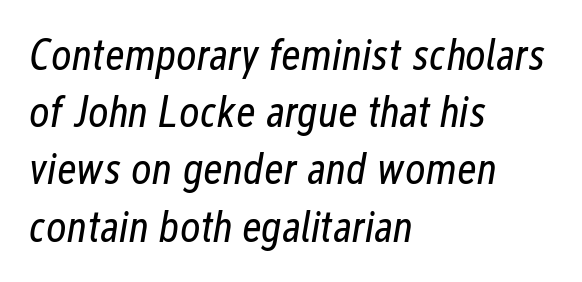
Counters stay open thanks to moderate or lighter strokes. Inter-character spacing is left at the font's built-in metrics. Descenders hang freely into open space. The face used here is proportionally spaced, like ordinary book or web type.
